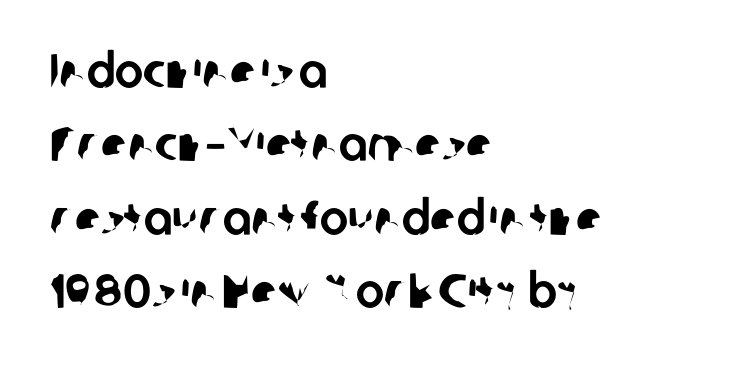
{"serif": "no", "width": "normal", "stroke_contrast": "low", "x_height": "medium", "monospaced": "no", "underline": "no", "align": "left", "line_spacing": "normal", "line_spacing_ratio": 1.53, "letter_spacing": "normal", "letter_spacing_em": 0.0, "glyph_px": 48}
